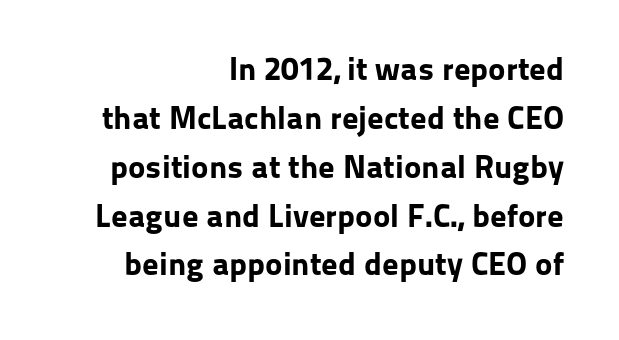
Q: Is the text bold? A: Yes.
Q: Is the text italic (slanted)? A: No, it is upright.
Q: Is the typeface a serif or a sans-serif typeface? A: Sans-serif.
Q: Is the text underlined? A: No.
Q: How is the paragraph aligned? A: Right-aligned.
Q: Is the spacing between letters normal or unusually wide? A: Normal.
Q: Is the spacing between lines tight, normal or loose? A: Normal.
Q: Width (condensed, normal, or wide)? A: Normal.
Q: Stroke contrast? A: Low.
Q: x-height? A: Medium.
Q: Monospaced? A: No.
